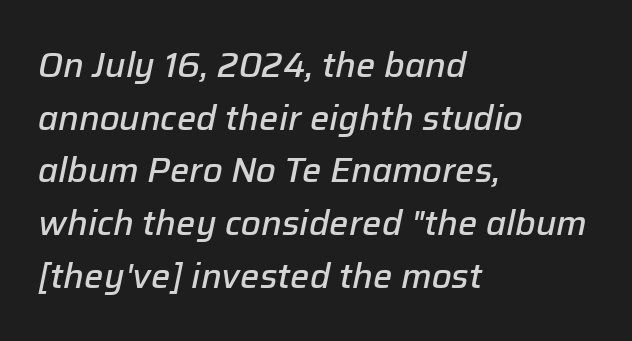
The image shows 34 px semibold type, italic (leaning right); set left-aligned, normal line spacing (1.55x), normal letter spacing, not underlined; low stroke contrast and a medium x-height.
